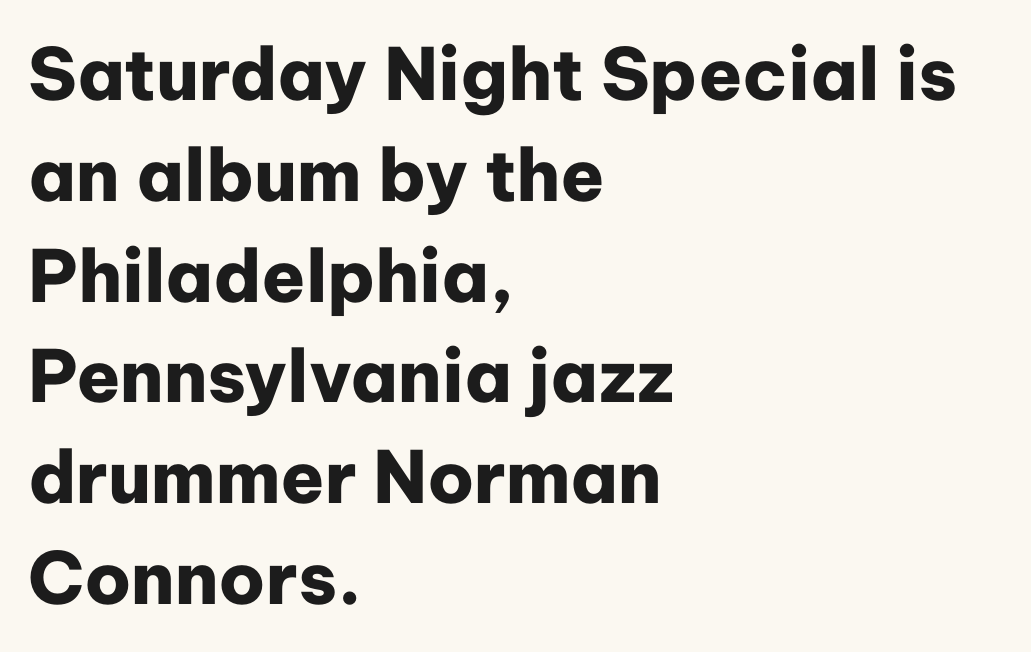
Q: Is the text bold? A: Yes.
Q: Is the text italic (slanted)? A: No, it is upright.
Q: Is the typeface a serif or a sans-serif typeface? A: Sans-serif.
Q: Is the text underlined? A: No.
Q: How is the paragraph aligned? A: Left-aligned.
Q: Is the spacing between letters normal or unusually wide? A: Normal.
Q: Is the spacing between lines tight, normal or loose? A: Normal.
Q: Width (condensed, normal, or wide)? A: Normal.
Q: Stroke contrast? A: Low.
Q: x-height? A: Medium.
Q: Monospaced? A: No.
